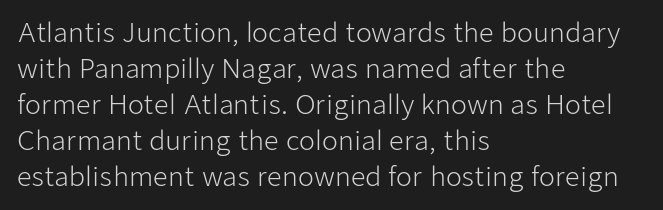
{"italic": "no", "bold": "no", "underline": "no", "align": "left", "line_spacing": "normal", "line_spacing_ratio": 1.38, "letter_spacing": "normal", "letter_spacing_em": 0.0, "glyph_px": 26}
